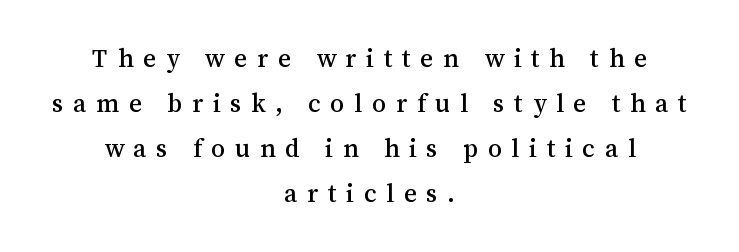
{"italic": "no", "underline": "no", "align": "center", "line_spacing_ratio": 1.8, "letter_spacing": "wide", "letter_spacing_em": 0.39, "glyph_px": 25}
